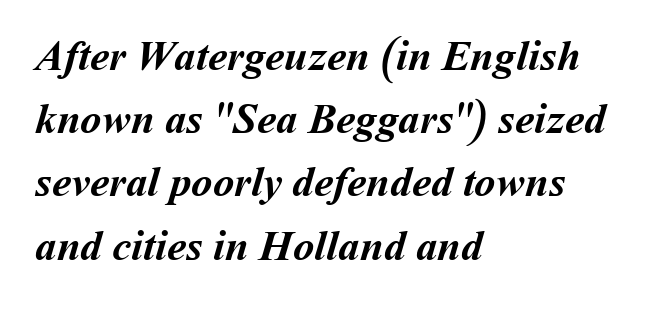
The image shows 43 px semibold type; set left-aligned, normal line spacing (1.47x), normal letter spacing, not underlined; medium stroke contrast and a medium x-height.
